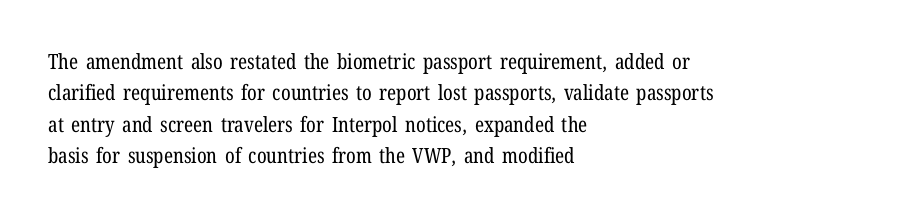
Ordinary non-slanted type is in use. Honestly, the row spacing looks completely unremarkable. These lines keep a tight, regular rhythm from letter to letter. These lines stack with their left ends in a neat column.
